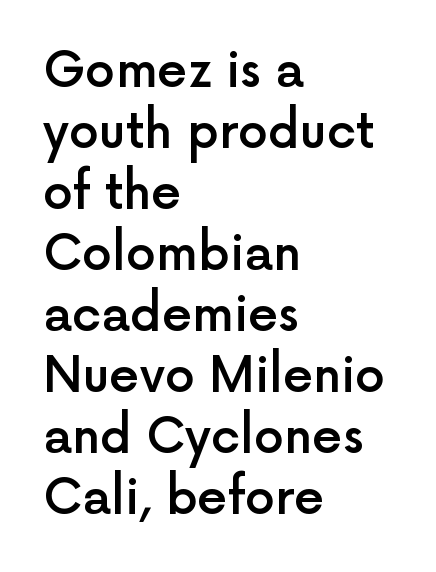
The image shows 48 px semibold sans-serif type, upright; set left-aligned, normal line spacing (1.27x), normal letter spacing, not underlined; a medium x-height.
